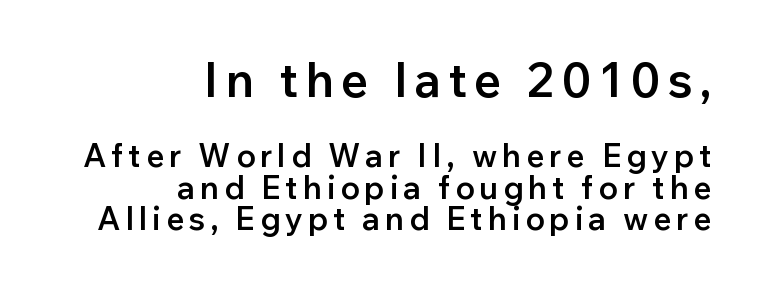
{"serif": "no", "italic": "no", "bold": "semi", "weight": "semibold", "width": "normal", "stroke_contrast": "low", "x_height": "medium", "monospaced": "no", "underline": "no", "align": "right", "line_spacing": "tight", "line_spacing_ratio": 0.99, "larger_block": "first", "size_ratio": 1.5, "glyph_px": 48}
